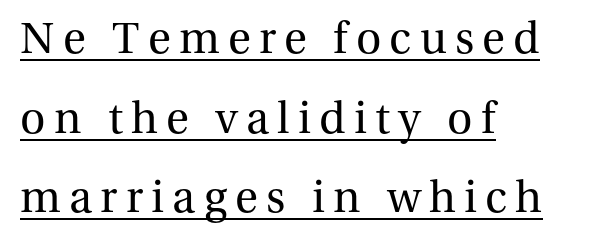
{"serif": "yes", "italic": "no", "bold": "no", "weight": "regular", "width": "normal", "stroke_contrast": "medium", "x_height": "medium", "monospaced": "no", "underline": "yes", "align": "left", "line_spacing_ratio": 1.81, "glyph_px": 44}
